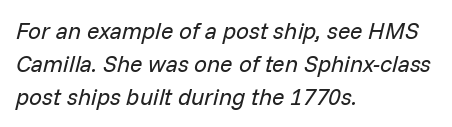
Q: Is the text bold? A: No.
Q: Is the text italic (slanted)? A: Yes, it leans right by about 14 degrees.
Q: Is the text underlined? A: No.
Q: How is the paragraph aligned? A: Left-aligned.
Q: Is the spacing between letters normal or unusually wide? A: Normal.
Q: Is the spacing between lines tight, normal or loose? A: Normal.
